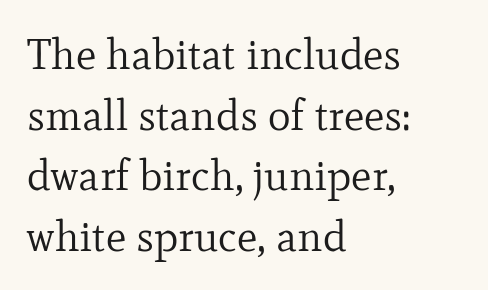
{"serif": "yes", "italic": "no", "bold": "no", "weight": "regular", "width": "normal", "stroke_contrast": "low", "x_height": "small", "monospaced": "no", "underline": "no", "align": "left", "line_spacing": "normal", "line_spacing_ratio": 1.41, "letter_spacing": "normal", "letter_spacing_em": 0.0, "glyph_px": 43}
